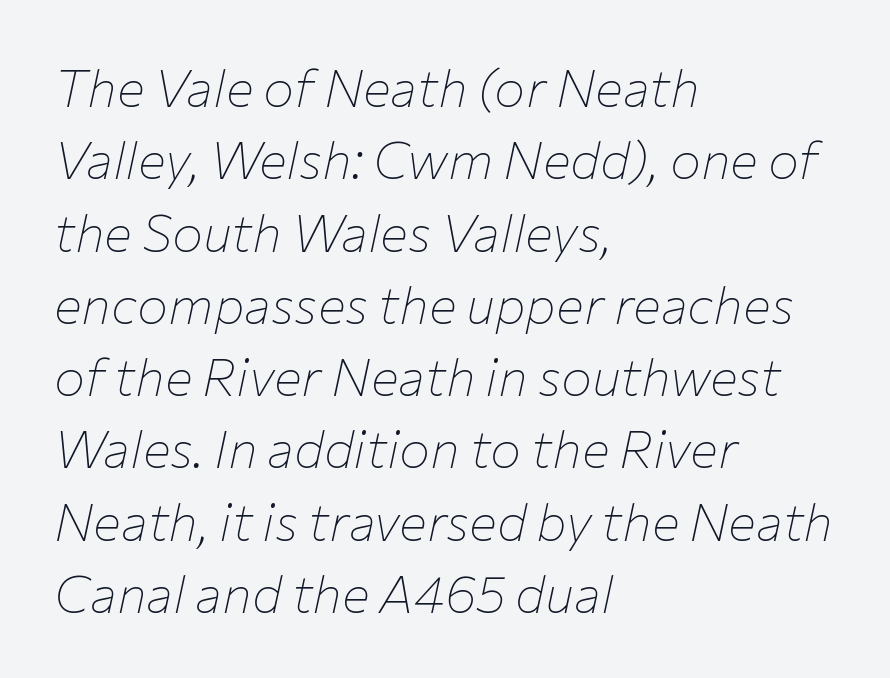
{"italic": "yes", "lean": "right", "slant_degrees": 12, "bold": "no", "weight": "thin", "width": "normal", "stroke_contrast": "low", "x_height": "medium", "monospaced": "no", "underline": "no", "align": "left", "line_spacing": "normal", "line_spacing_ratio": 1.39, "letter_spacing": "normal", "letter_spacing_em": 0.0, "glyph_px": 52}
